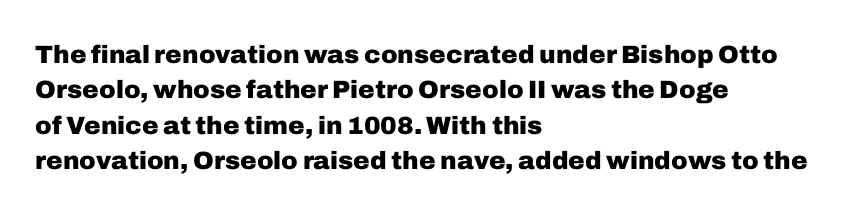
Q: Is the text bold? A: Yes.
Q: Is the text italic (slanted)? A: No, it is upright.
Q: Is the text underlined? A: No.
Q: How is the paragraph aligned? A: Left-aligned.
Q: Is the spacing between letters normal or unusually wide? A: Normal.
Q: Is the spacing between lines tight, normal or loose? A: Normal.
